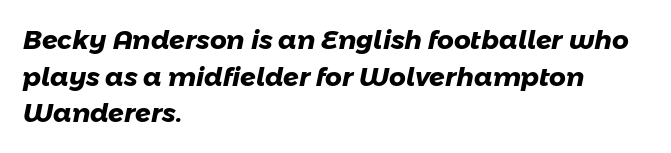
The image shows 26 px bold type; set left-aligned, normal line spacing (1.41x), normal letter spacing, not underlined.
